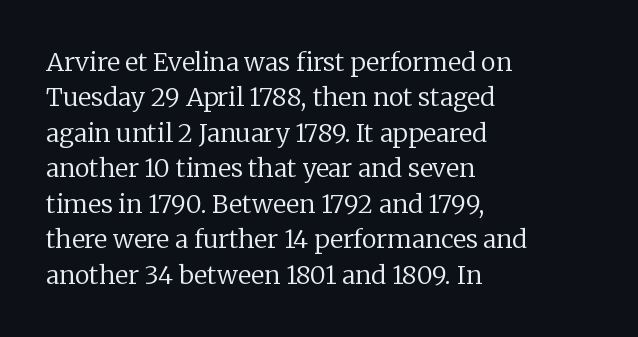
Plain, unruled lines of type. Is the type heavy? It reads as light-to-regular instead. Interline gaps are of average width in this sample. In terms of posture, this sample is upright. These lines are set flush left with a ragged right edge. Nothing unusual about the tracking: characters are spaced as the font intends.
